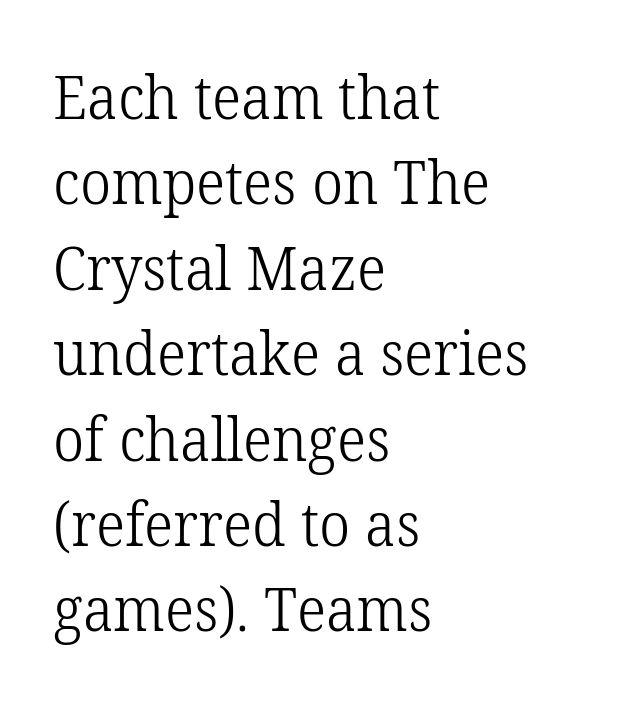
Q: Is the text bold? A: No.
Q: Is the text italic (slanted)? A: No, it is upright.
Q: Is the typeface a serif or a sans-serif typeface? A: Serif.
Q: Is the text underlined? A: No.
Q: How is the paragraph aligned? A: Left-aligned.
Q: Is the spacing between letters normal or unusually wide? A: Normal.
Q: Is the spacing between lines tight, normal or loose? A: Normal.
Q: Width (condensed, normal, or wide)? A: Normal.
Q: Stroke contrast? A: Low.
Q: x-height? A: Medium.
Q: Monospaced? A: No.
